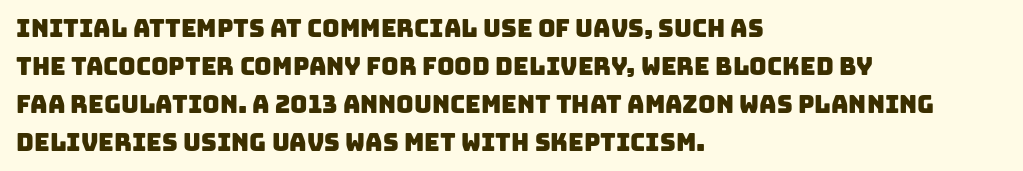
Characters follow at the spacing the type designer built in. Does the leading feel generous? No, just average. Quick note: underline off. The paragraph shown leans on its left margin.
